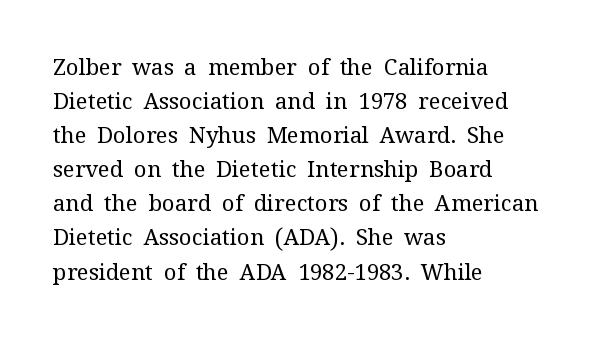
{"italic": "no", "bold": "no", "underline": "no", "align": "left", "line_spacing": "normal", "line_spacing_ratio": 1.55, "letter_spacing": "normal", "letter_spacing_em": 0.0, "glyph_px": 22}
